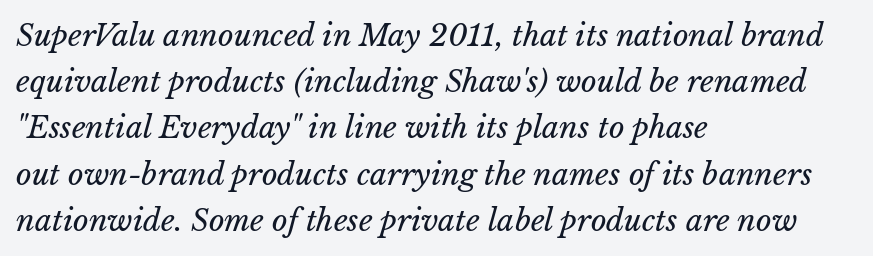
The image shows 30 px regular-weight type; set left-aligned, normal line spacing (1.54x), normal letter spacing, not underlined; low stroke contrast and a medium x-height.
